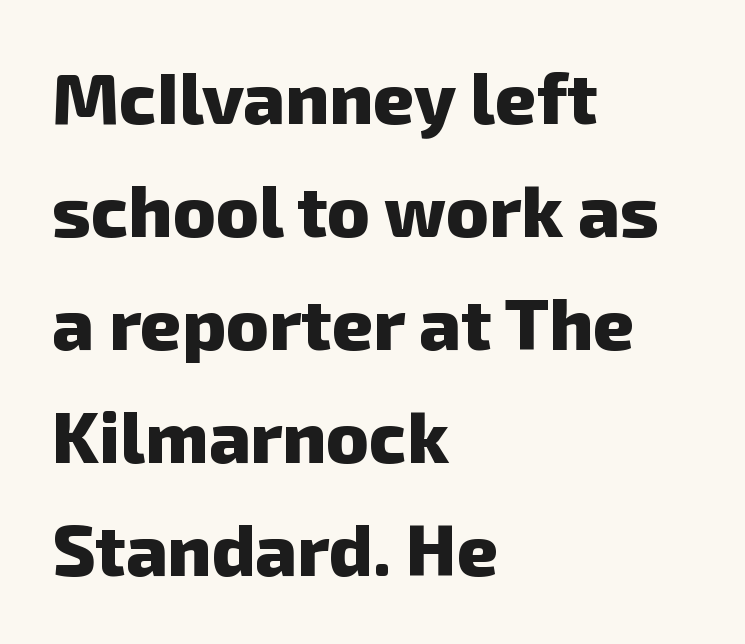
The image shows 72 px heavy sans-serif type; set left-aligned, normal line spacing (1.57x), normal letter spacing, not underlined; low stroke contrast and a medium x-height.
